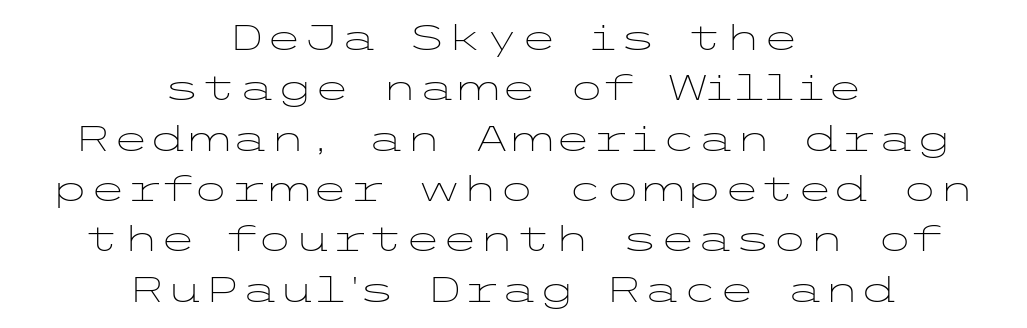
Q: Is the text bold? A: No.
Q: Is the text italic (slanted)? A: No, it is upright.
Q: Is the typeface a serif or a sans-serif typeface? A: Sans-serif.
Q: Is the text underlined? A: No.
Q: How is the paragraph aligned? A: Centered.
Q: Is the spacing between letters normal or unusually wide? A: Normal.
Q: Is the spacing between lines tight, normal or loose? A: Normal.
Q: Width (condensed, normal, or wide)? A: Wide.
Q: Stroke contrast? A: Low.
Q: x-height? A: Medium.
